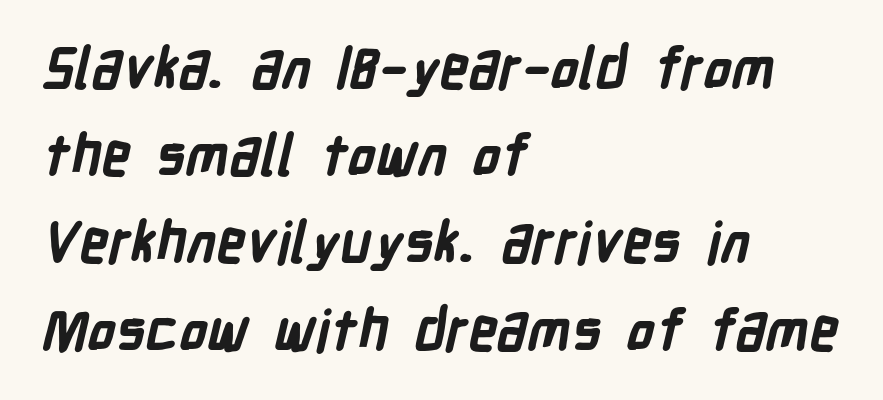
The face used here is proportionally spaced, like ordinary book or web type. These lines are composed in type without serifs. If you drew a ruler down the left edge, every line would touch it. The characters look thick and weighty, a clear bold. Quick note: underline off.
